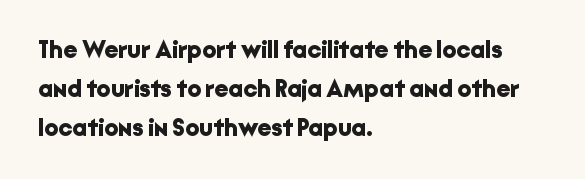
Q: Is the text bold? A: Yes.
Q: Is the text italic (slanted)? A: No, it is upright.
Q: Is the text underlined? A: No.
Q: How is the paragraph aligned? A: Left-aligned.
Q: Is the spacing between letters normal or unusually wide? A: Normal.
Q: Is the spacing between lines tight, normal or loose? A: Normal.
